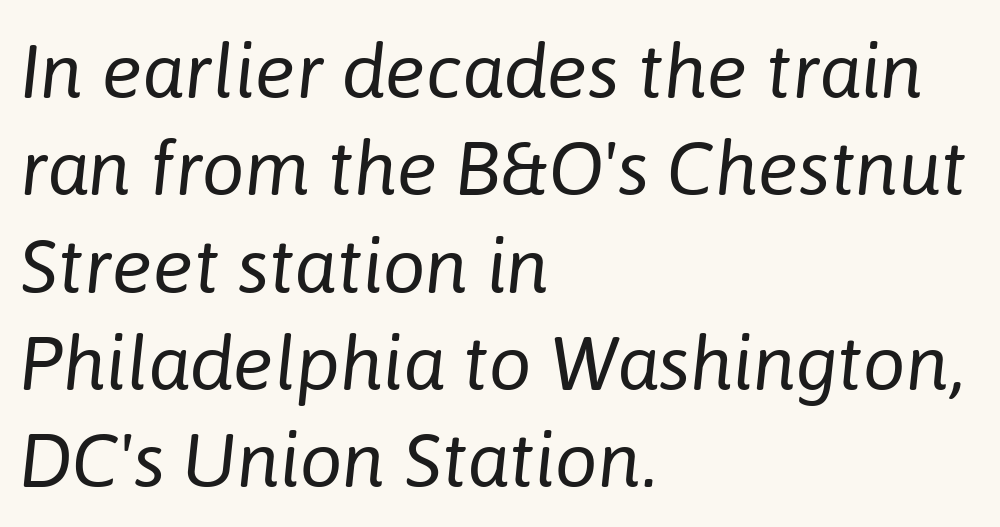
Q: Is the text bold? A: No.
Q: Is the text italic (slanted)? A: Yes, it leans right by about 6 degrees.
Q: Is the text underlined? A: No.
Q: How is the paragraph aligned? A: Left-aligned.
Q: Is the spacing between letters normal or unusually wide? A: Normal.
Q: Is the spacing between lines tight, normal or loose? A: Normal.
Q: Width (condensed, normal, or wide)? A: Normal.
Q: Stroke contrast? A: Low.
Q: x-height? A: Medium.
Q: Monospaced? A: No.
